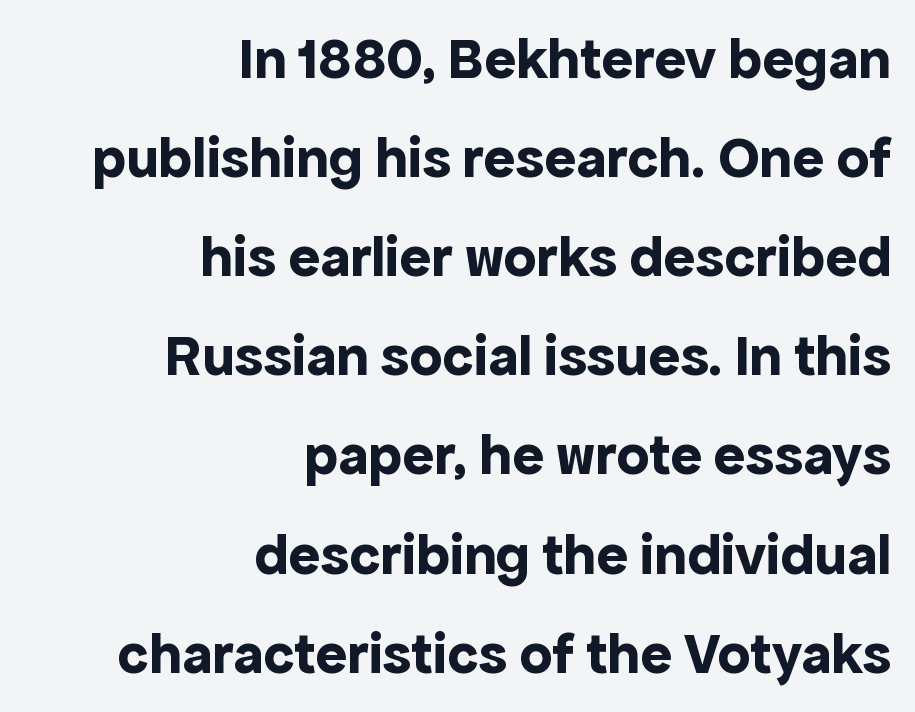
Q: Is the text bold? A: Yes.
Q: Is the text italic (slanted)? A: No, it is upright.
Q: Is the typeface a serif or a sans-serif typeface? A: Sans-serif.
Q: Is the text underlined? A: No.
Q: How is the paragraph aligned? A: Right-aligned.
Q: Is the spacing between letters normal or unusually wide? A: Normal.
Q: Is the spacing between lines tight, normal or loose? A: Normal.
Q: Width (condensed, normal, or wide)? A: Normal.
Q: x-height? A: Medium.
Q: Monospaced? A: No.
